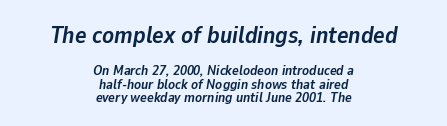
The image shows 24 px bold type, italic (leaning right); set centered, tight line spacing (0.96x), normal letter spacing, not underlined; the first (top) block is 1.71x larger.
